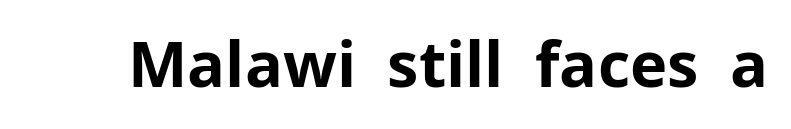
Quick note: not italic, upright. The letters are bold, with thick, heavy strokes. Any mark beneath the type? The region is blank. Here the designer chose a conventional face with non-uniform glyph widths.
